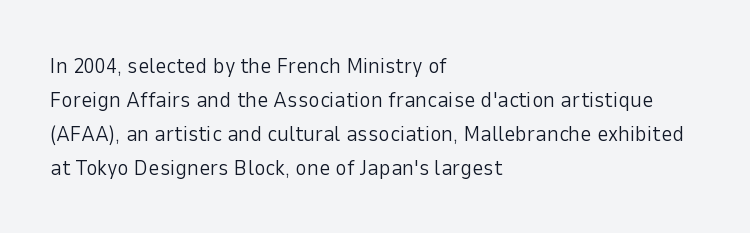
Q: Is the text bold? A: No.
Q: Is the text italic (slanted)? A: No, it is upright.
Q: Is the text underlined? A: No.
Q: How is the paragraph aligned? A: Left-aligned.
Q: Is the spacing between letters normal or unusually wide? A: Normal.
Q: Is the spacing between lines tight, normal or loose? A: Normal.
